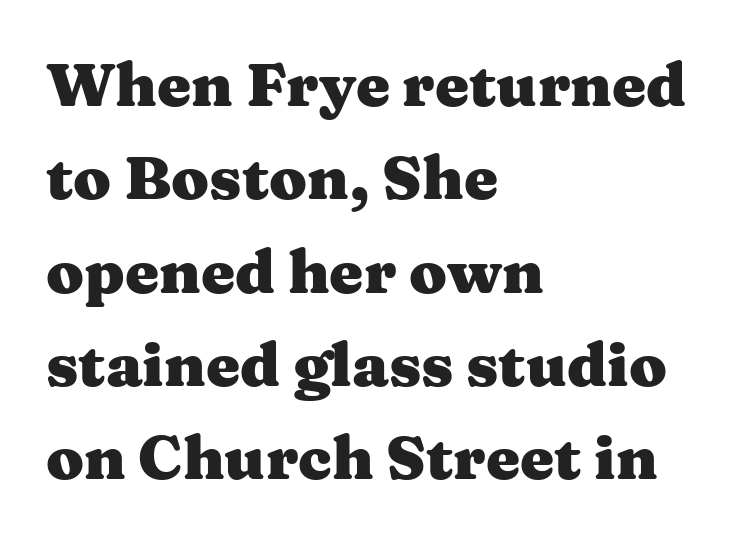
{"serif": "yes", "italic": "no", "bold": "yes", "weight": "heavy", "width": "wide", "stroke_contrast": "medium", "x_height": "medium", "monospaced": "no", "underline": "no", "align": "left", "line_spacing": "normal", "line_spacing_ratio": 1.53, "letter_spacing": "normal", "letter_spacing_em": 0.0, "glyph_px": 61}
